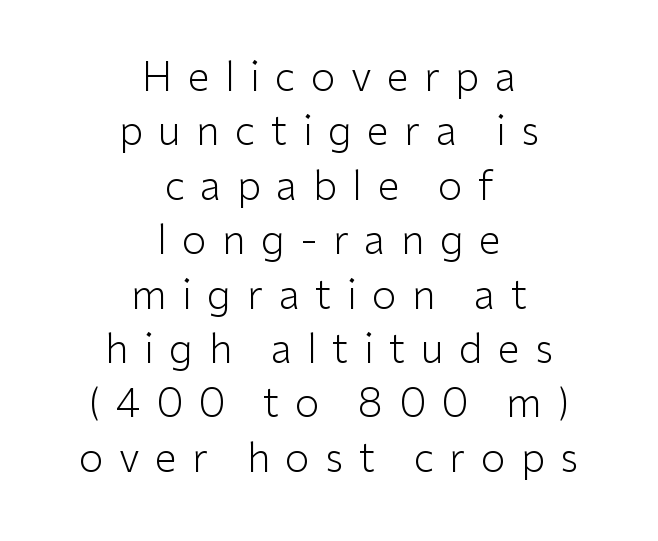
{"serif": "no", "italic": "no", "bold": "no", "weight": "light", "width": "normal", "stroke_contrast": "low", "x_height": "medium", "monospaced": "no", "underline": "no", "align": "center", "line_spacing": "normal", "line_spacing_ratio": 1.36, "letter_spacing": "wide", "letter_spacing_em": 0.38, "glyph_px": 40}
